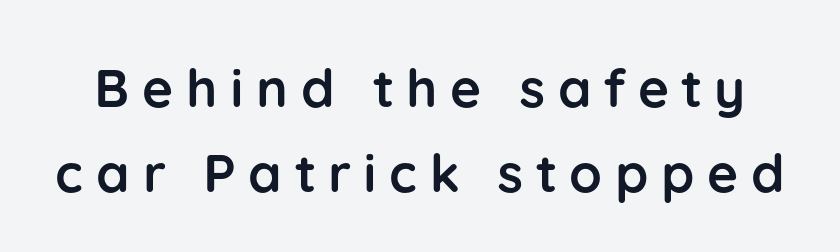
The image shows 53 px semibold sans-serif type, upright; set normal line spacing (1.6x), unusually wide letter spacing (+0.24 em), not underlined; low stroke contrast and a medium x-height.
